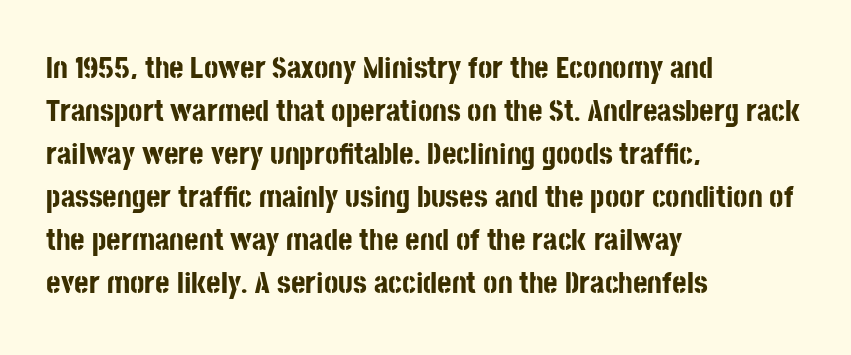
Q: Is the text bold? A: Yes.
Q: Is the text italic (slanted)? A: No, it is upright.
Q: Is the typeface a serif or a sans-serif typeface? A: Sans-serif.
Q: Is the text underlined? A: No.
Q: How is the paragraph aligned? A: Left-aligned.
Q: Is the spacing between letters normal or unusually wide? A: Normal.
Q: Is the spacing between lines tight, normal or loose? A: Normal.
Q: Width (condensed, normal, or wide)? A: Condensed.
Q: Stroke contrast? A: Low.
Q: x-height? A: Large.
Q: Monospaced? A: No.
